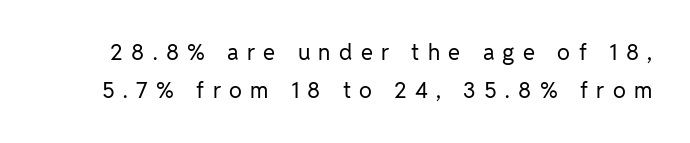
The image shows 22 px text type, upright; set line spacing 1.73x, unusually wide letter spacing (+0.38 em), not underlined.
